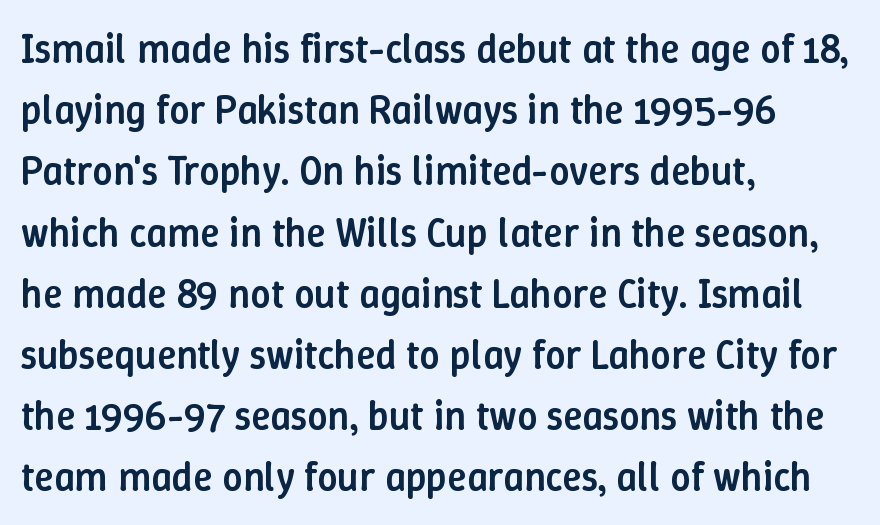
The space beneath each line is pristine and unruled. If you drew a line through each stem, it would be perfectly vertical. Reading down the block, your eye returns to a fixed left position each line. Regarding leading, the lines here are spaced in the standard way.
